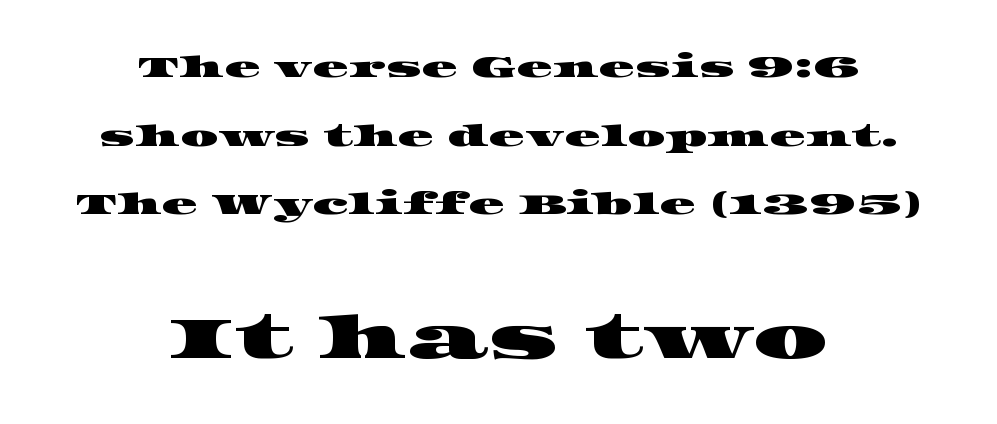
{"serif": "yes", "width": "wide", "stroke_contrast": "high", "x_height": "large", "monospaced": "no", "underline": "no", "align": "center", "line_spacing": "loose", "line_spacing_ratio": 2.29, "letter_spacing": "normal", "letter_spacing_em": 0.0, "larger_block": "second", "size_ratio": 1.97, "glyph_px": 59}
